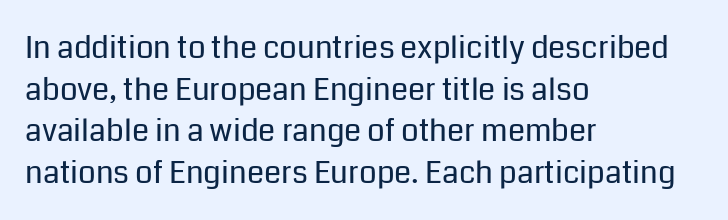
The image shows 31 px regular-weight sans-serif type, upright; set left-aligned, normal line spacing (1.34x), normal letter spacing, not underlined; low stroke contrast and a medium x-height.
